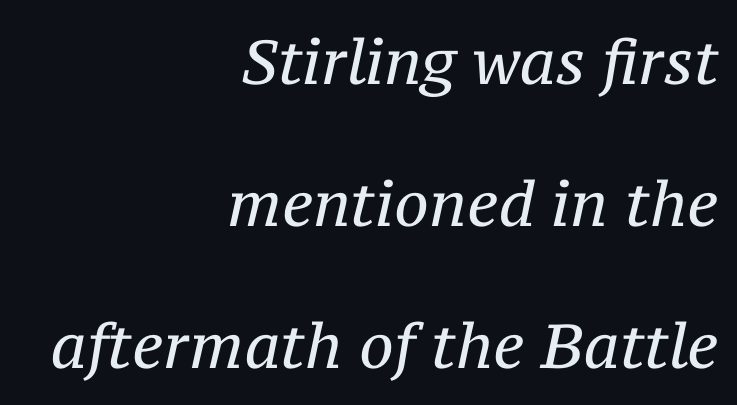
{"serif": "yes", "italic": "yes", "lean": "right", "slant_degrees": 12, "bold": "no", "weight": "regular", "width": "normal", "stroke_contrast": "medium", "x_height": "medium", "monospaced": "no", "underline": "no", "align": "right", "line_spacing": "loose", "line_spacing_ratio": 2.29, "letter_spacing": "normal", "letter_spacing_em": 0.0, "glyph_px": 62}
